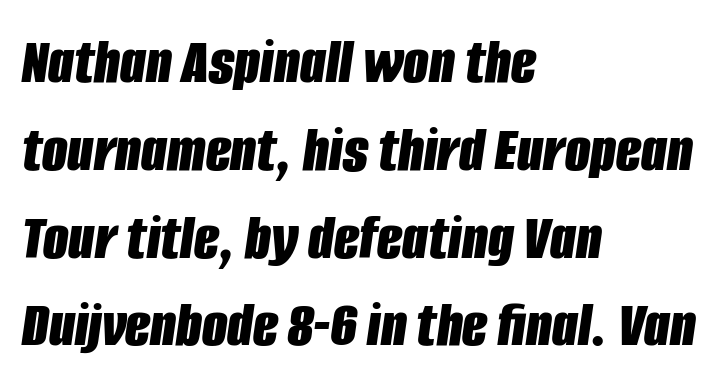
This rendering features lettering with no underline. Italic? Definitely — the glyphs are oblique. If you drew a ruler down the left edge, every line would touch it. Glyph-to-glyph distance matches everyday printed text. Proportional: the letters do not fall into vertical columns.
